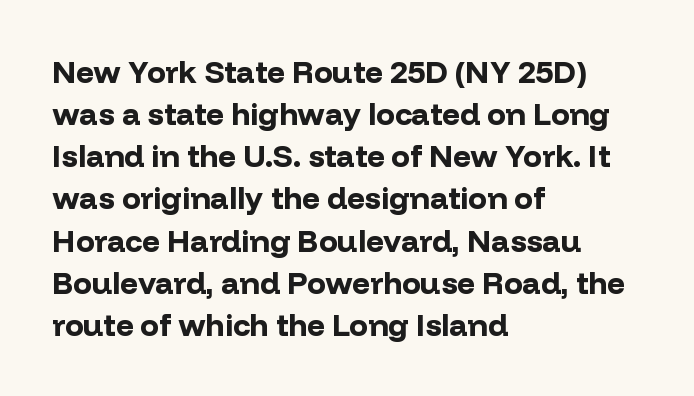
{"serif": "no", "italic": "no", "bold": "yes", "weight": "bold", "width": "normal", "stroke_contrast": "low", "x_height": "medium", "monospaced": "no", "underline": "no", "align": "left", "line_spacing": "normal", "line_spacing_ratio": 1.36, "letter_spacing": "normal", "letter_spacing_em": 0.0, "glyph_px": 31}
